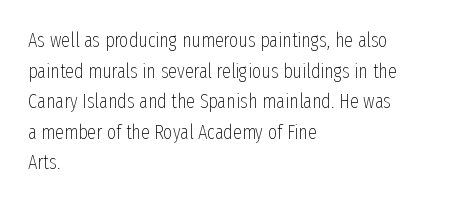
If you drew a line through each stem, it would be perfectly vertical. Students, observe: this is what conventionally led text looks like. Alignment: flush left. Decoration check: the copy has no underline.
